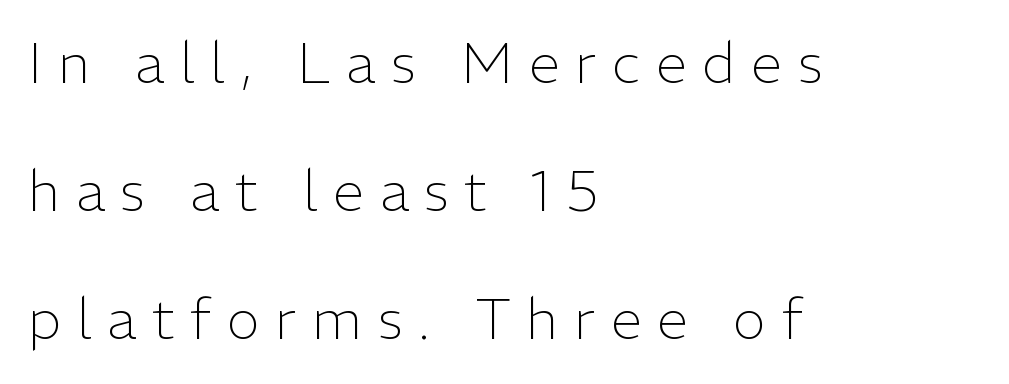
The image shows 56 px light sans-serif type, upright; set left-aligned, loose line spacing (2.29x), unusually wide letter spacing (+0.28 em), not underlined; low stroke contrast and a medium x-height.
